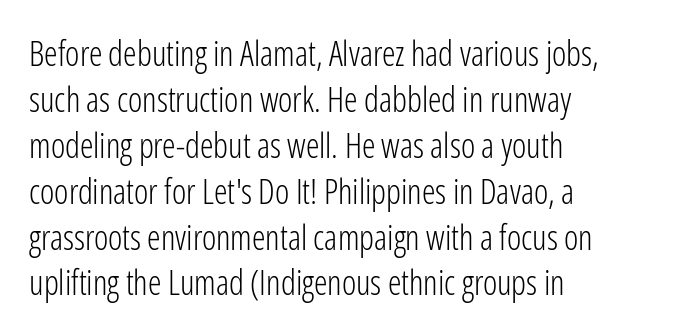
Q: Is the text bold? A: No.
Q: Is the text italic (slanted)? A: No, it is upright.
Q: Is the typeface a serif or a sans-serif typeface? A: Sans-serif.
Q: Is the text underlined? A: No.
Q: How is the paragraph aligned? A: Left-aligned.
Q: Is the spacing between letters normal or unusually wide? A: Normal.
Q: Is the spacing between lines tight, normal or loose? A: Normal.
Q: Width (condensed, normal, or wide)? A: Condensed.
Q: Stroke contrast? A: Low.
Q: x-height? A: Medium.
Q: Monospaced? A: No.
